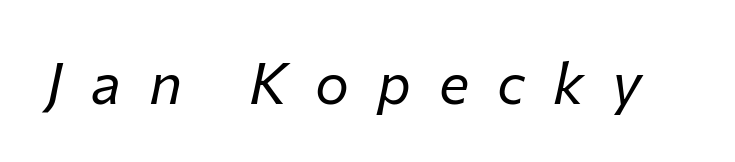
Counters stay open thanks to moderate or lighter strokes. The gaps between neighbouring characters are conspicuously large. Varying glyph widths throughout — classic text-font behaviour. Descenders hang freely into open space. Observe the lean: these are italic letterforms.
